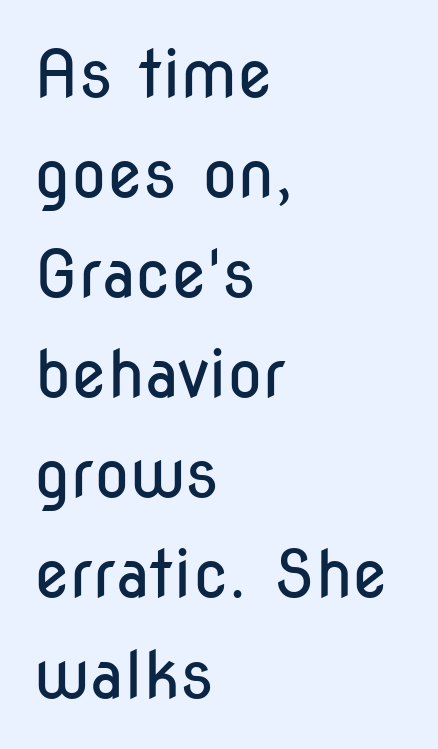
{"serif": "no", "italic": "no", "bold": "no", "weight": "regular", "width": "condensed", "stroke_contrast": "low", "x_height": "medium", "monospaced": "no", "underline": "no", "align": "left", "line_spacing": "normal", "line_spacing_ratio": 1.54, "letter_spacing": "normal", "letter_spacing_em": 0.0, "glyph_px": 65}
